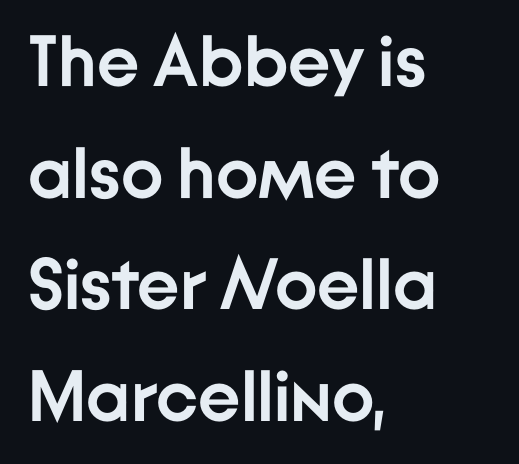
Q: Is the text bold? A: Yes.
Q: Is the text italic (slanted)? A: No, it is upright.
Q: Is the typeface a serif or a sans-serif typeface? A: Sans-serif.
Q: Is the text underlined? A: No.
Q: How is the paragraph aligned? A: Left-aligned.
Q: Is the spacing between letters normal or unusually wide? A: Normal.
Q: Is the spacing between lines tight, normal or loose? A: Normal.
Q: Width (condensed, normal, or wide)? A: Normal.
Q: Stroke contrast? A: Low.
Q: x-height? A: Medium.
Q: Monospaced? A: No.
